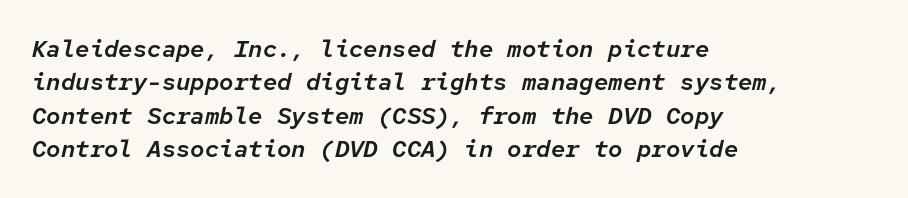
The image shows 24 px text type, italic (leaning right); set left-aligned, normal line spacing (1.39x), normal letter spacing, not underlined.
